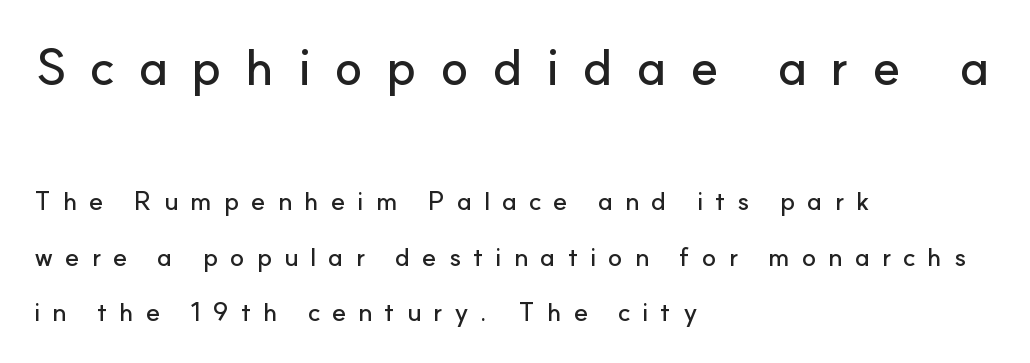
{"serif": "no", "italic": "no", "width": "normal", "stroke_contrast": "low", "x_height": "small", "monospaced": "no", "underline": "no", "align": "left", "line_spacing": "loose", "line_spacing_ratio": 2.14, "letter_spacing": "wide", "letter_spacing_em": 0.46, "larger_block": "first", "size_ratio": 1.96, "glyph_px": 51}
